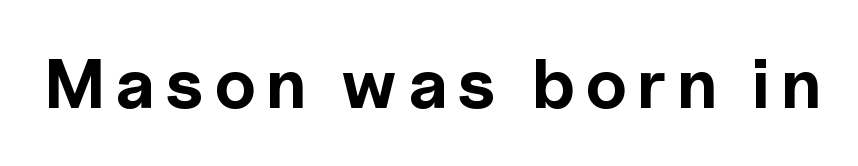
{"serif": "no", "italic": "no", "bold": "yes", "weight": "bold", "width": "normal", "x_height": "medium", "monospaced": "no", "underline": "no", "glyph_px": 70}
